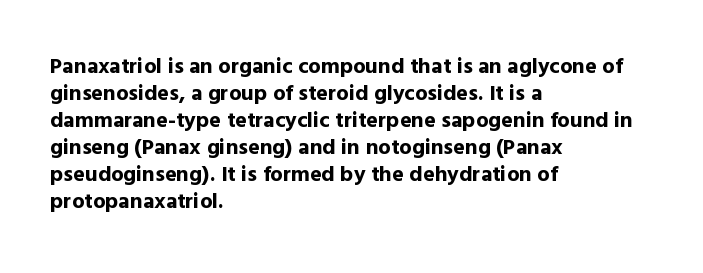
Q: Is the text bold? A: Yes.
Q: Is the text italic (slanted)? A: No, it is upright.
Q: Is the text underlined? A: No.
Q: How is the paragraph aligned? A: Left-aligned.
Q: Is the spacing between letters normal or unusually wide? A: Normal.
